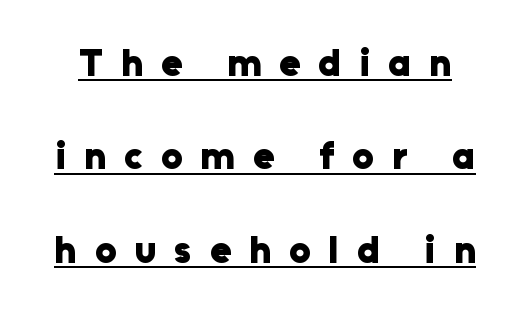
{"serif": "no", "italic": "no", "bold": "yes", "weight": "heavy", "width": "normal", "stroke_contrast": "low", "x_height": "medium", "monospaced": "no", "underline": "yes", "line_spacing": "loose", "line_spacing_ratio": 2.46, "letter_spacing": "wide", "letter_spacing_em": 0.48, "glyph_px": 38}
